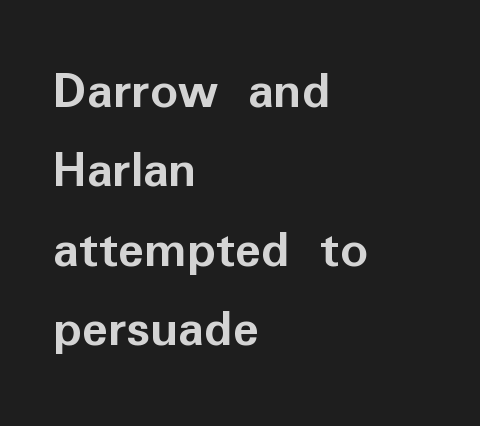
Teacher's note: observe the even left margin — that is flush-left alignment. Unlike a traditional serif, this face leaves its strokes unadorned. The glyphs have the mass of a bold cut. The letters advance in unequal steps, a hallmark of proportional type. The rendering uses a moderate line-height, typical for paragraphs. Each word holds together tightly as a unit, with standard inter-letter gaps.
